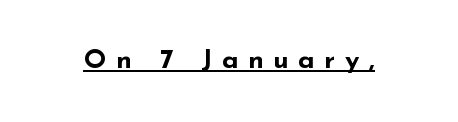
Each word looks stretched out because of the extra space between its letters. Stroke thickness is high; the sample reads as a true bold. Is there an underline? Yes — a line sits under the letters. The type sits square on the baseline with zero lean.
